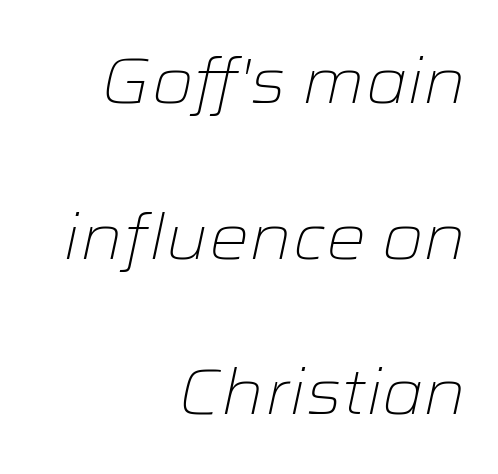
The image shows 63 px light, wide type, italic (leaning right); set right-aligned, loose line spacing (2.47x), normal letter spacing, not underlined; low stroke contrast and a medium x-height.
